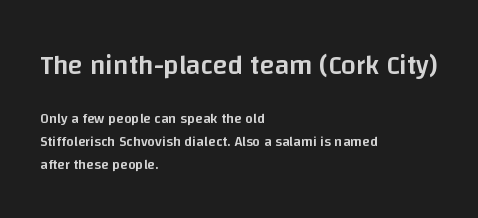
This rendering uses left alignment, leaving the right contour irregular. If you measured baseline to baseline, you'd find a middling distance. No word sits above an underline. Students, note that the glyphs here touch the page at normal intervals.
